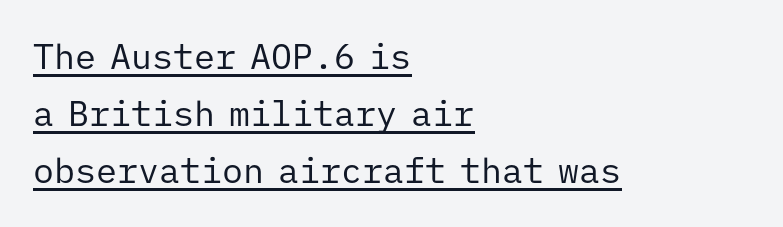
The image shows 35 px regular-weight sans-serif type, upright, monospaced; set left-aligned, normal line spacing (1.63x), normal letter spacing, underlined; low stroke contrast and a medium x-height.
